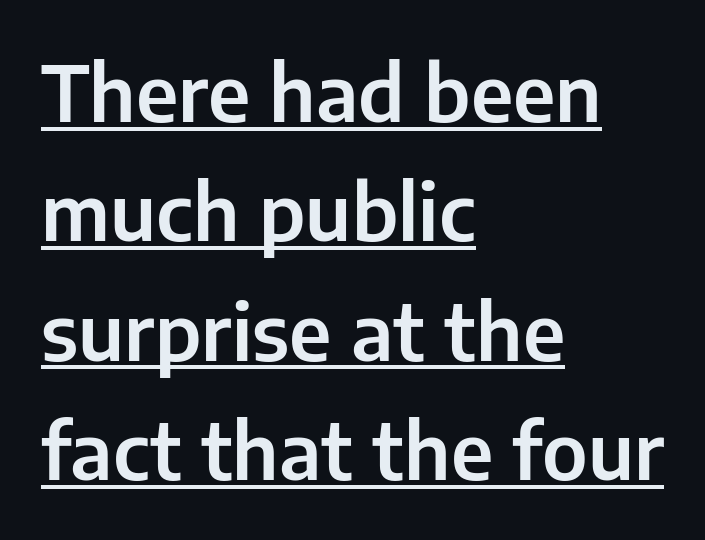
{"serif": "no", "italic": "no", "width": "normal", "stroke_contrast": "low", "x_height": "medium", "monospaced": "no", "underline": "yes", "align": "left", "line_spacing": "normal", "line_spacing_ratio": 1.53, "letter_spacing": "normal", "letter_spacing_em": 0.0, "glyph_px": 78}
